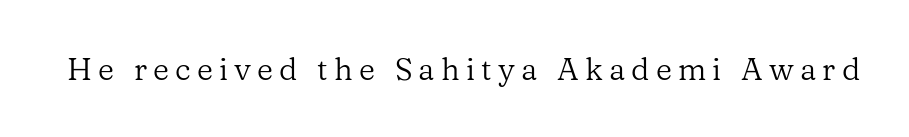
The image shows 31 px regular-weight serif type, upright; set unusually wide letter spacing (+0.2 em), not underlined; low stroke contrast and a medium x-height.
